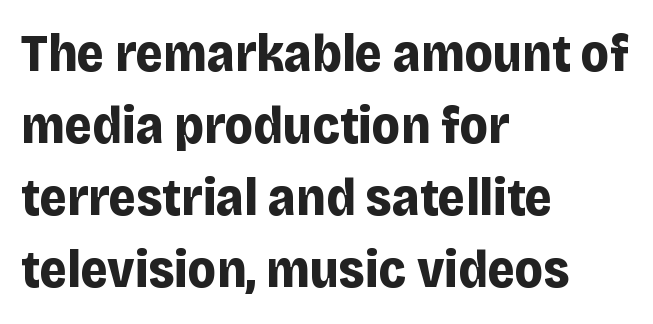
Typographically, this falls in the sans-serif category. These lines are rendered in a variable-pitch font. This rendering uses left alignment, leaving the right contour irregular. Tall strokes in this sample are plumb rather than angled. The gap between lines stays unmarked. Here the glyphs are tracked normally, forming tight word shapes.
